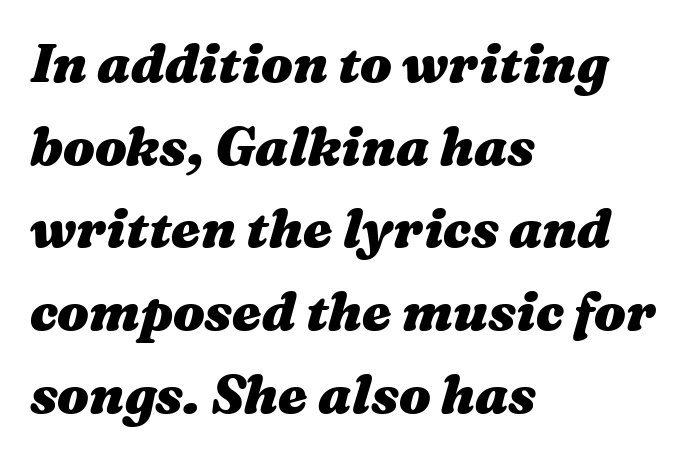
Q: Is the text bold? A: Yes.
Q: Is the text italic (slanted)? A: Yes, it leans right by about 16 degrees.
Q: Is the text underlined? A: No.
Q: How is the paragraph aligned? A: Left-aligned.
Q: Is the spacing between letters normal or unusually wide? A: Normal.
Q: Is the spacing between lines tight, normal or loose? A: Normal.
Q: Width (condensed, normal, or wide)? A: Wide.
Q: Stroke contrast? A: Medium.
Q: x-height? A: Medium.
Q: Monospaced? A: No.
